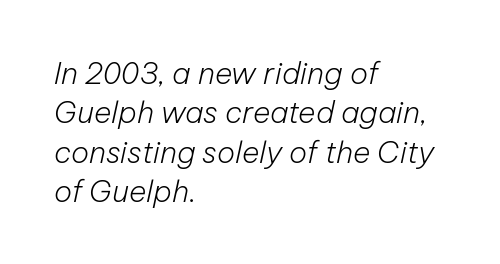
Short note: letters normally spaced. Is the stroke heavy? The answer is a plain regular-or-lighter. Normally led — the rows are evenly, conventionally spaced. The text block is weighted toward the left margin, trailing off unevenly rightward. The words here are not underlined.
